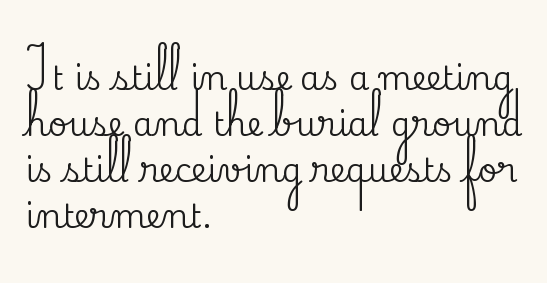
In terms of leading, this rendering sits right in the middle. Short and long lines alike share a common starting point at left. The passage shown is typeset with a serif family. This sample has the flowing, uneven cadence of proportional lettering. Every character sits straight up, as roman type does. Anything drawn beneath the words? Only blank space.
